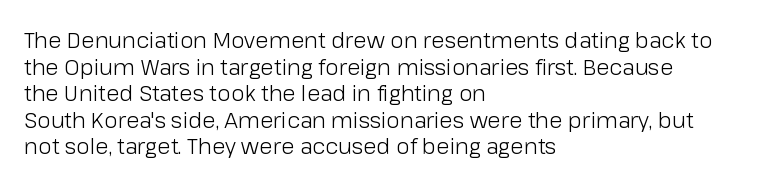
{"italic": "no", "bold": "no", "underline": "no", "align": "left", "line_spacing_ratio": 1.21, "letter_spacing": "normal", "letter_spacing_em": 0.0, "glyph_px": 22}
